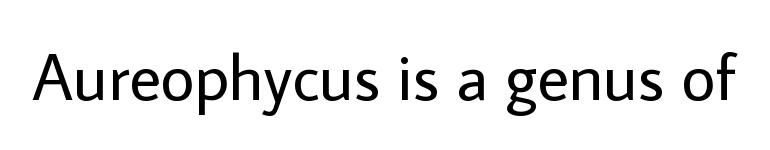
Stroke terminals: plain, sans-serif. Does the lettering tilt? It doesn't — this is upright. What stands out about the letter spacing? Nothing — it is the standard amount. The specimen omits any rule beneath the text block's lines.
